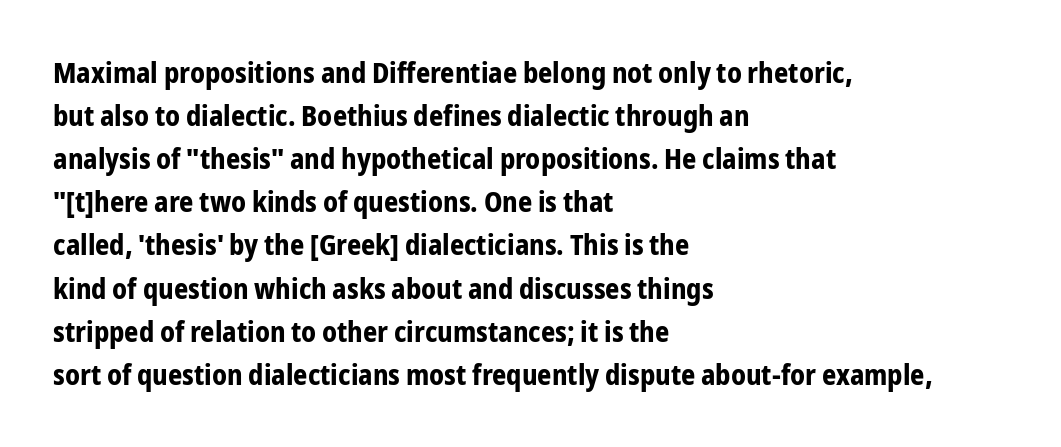
The image shows 28 px bold, condensed sans-serif type, upright; set left-aligned, normal line spacing (1.54x), normal letter spacing, not underlined; low stroke contrast and a medium x-height.
